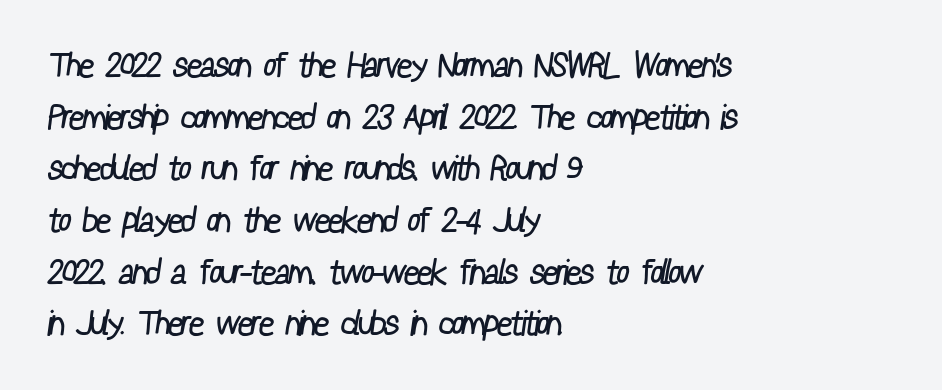
The image shows 34 px regular-weight, condensed sans-serif type; set left-aligned, normal line spacing (1.52x), normal letter spacing, not underlined; low stroke contrast and a medium x-height.
